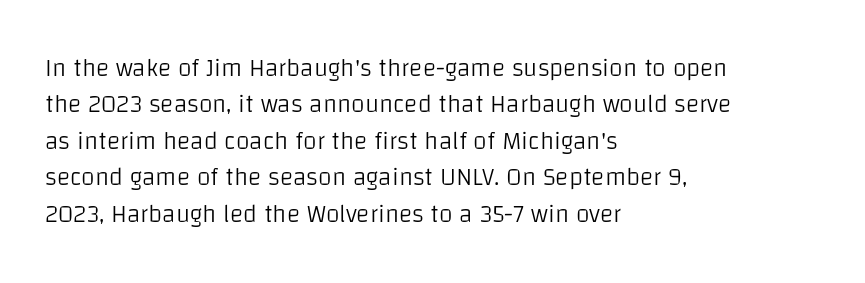
The image shows 25 px text type, upright; set left-aligned, normal line spacing (1.46x), normal letter spacing, not underlined.
